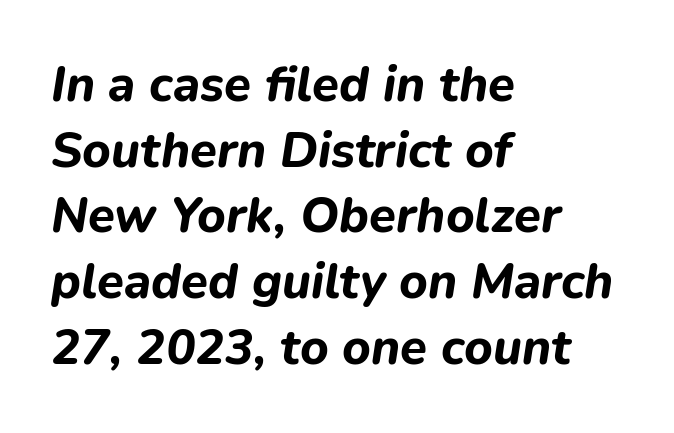
The image shows 49 px bold type, italic (leaning right); set left-aligned, normal line spacing (1.34x), normal letter spacing, not underlined; low stroke contrast and a medium x-height.
